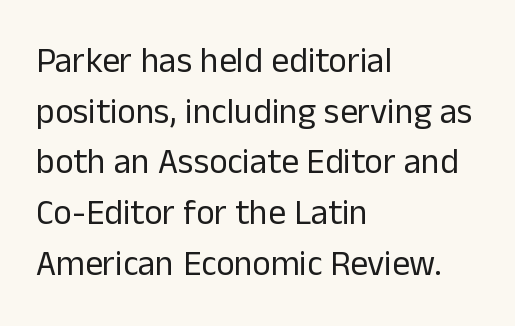
Q: Is the text bold? A: No.
Q: Is the text italic (slanted)? A: No, it is upright.
Q: Is the typeface a serif or a sans-serif typeface? A: Sans-serif.
Q: Is the text underlined? A: No.
Q: How is the paragraph aligned? A: Left-aligned.
Q: Is the spacing between letters normal or unusually wide? A: Normal.
Q: Is the spacing between lines tight, normal or loose? A: Normal.
Q: Width (condensed, normal, or wide)? A: Normal.
Q: Stroke contrast? A: Low.
Q: x-height? A: Medium.
Q: Monospaced? A: No.
